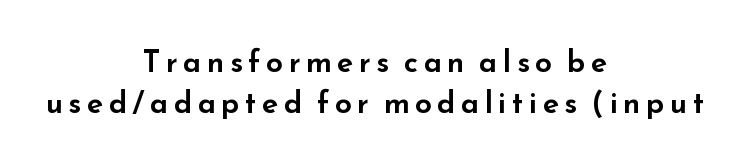
Q: Is the text italic (slanted)? A: No, it is upright.
Q: Is the typeface a serif or a sans-serif typeface? A: Sans-serif.
Q: Is the text underlined? A: No.
Q: How is the paragraph aligned? A: Centered.
Q: Is the spacing between lines tight, normal or loose? A: Normal.
Q: Width (condensed, normal, or wide)? A: Wide.
Q: Stroke contrast? A: Low.
Q: x-height? A: Small.
Q: Monospaced? A: No.
